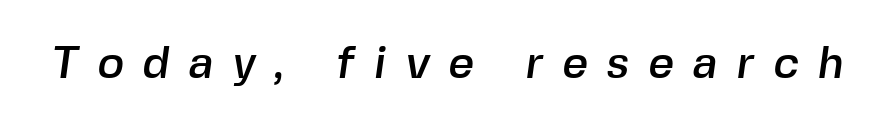
Character widths vary here, with narrow letters taking less room than wide ones. Nope, no serifs anywhere on these letters. Clear beneath every line of the passage. Words appear elongated and porous because spacing is wide.
